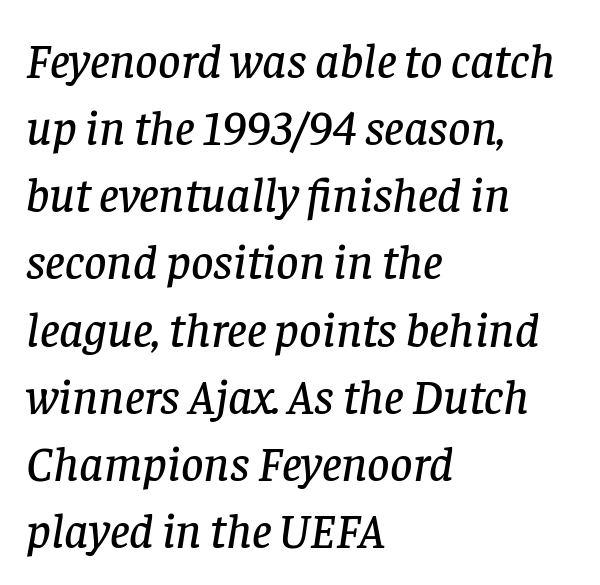
Q: Is the text italic (slanted)? A: Yes, it leans right by about 8 degrees.
Q: Is the typeface a serif or a sans-serif typeface? A: Serif.
Q: Is the text underlined? A: No.
Q: How is the paragraph aligned? A: Left-aligned.
Q: Is the spacing between letters normal or unusually wide? A: Normal.
Q: Is the spacing between lines tight, normal or loose? A: Normal.
Q: Width (condensed, normal, or wide)? A: Normal.
Q: Stroke contrast? A: Low.
Q: x-height? A: Large.
Q: Monospaced? A: No.
